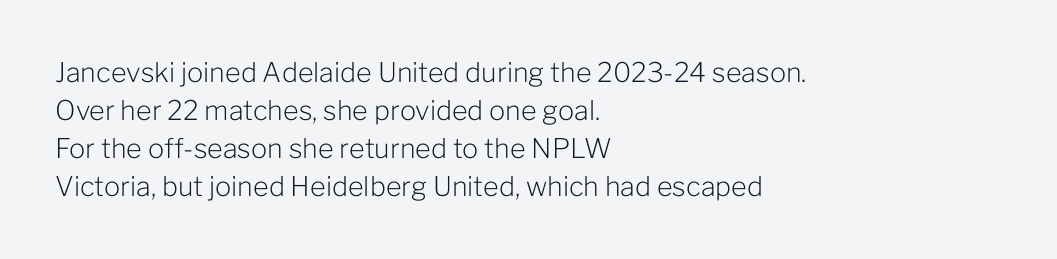
The image shows 27 px text type, upright; set left-aligned, normal line spacing (1.41x), normal letter spacing, not underlined.
